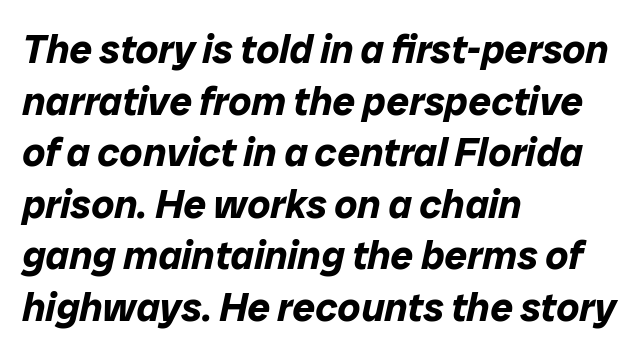
The string is rendered with underlining switched off. The specimen reads as italic at a glance. Does the leading feel generous? No, just average. Each word holds together tightly as a unit, with standard inter-letter gaps.
